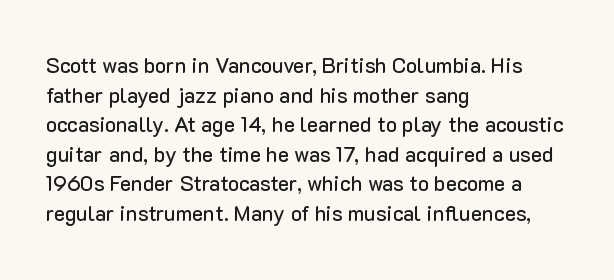
The image shows 21 px text type, upright; set left-aligned, normal line spacing (1.41x), normal letter spacing, not underlined.
